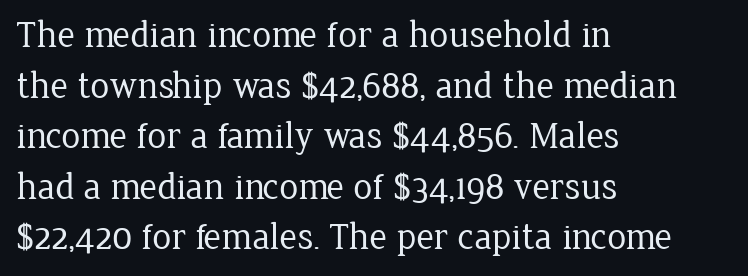
The letters look calm and open, with moderate or lighter stems. Is there any slant? The stems are plumb. The lines are quadded left. Decoration check: the copy has no underline. Proportional: the letters do not fall into vertical columns. There is no visible air inserted between adjacent glyphs.
